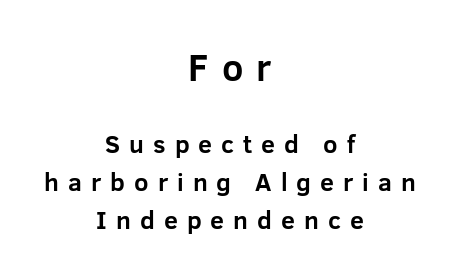
{"serif": "no", "italic": "no", "bold": "yes", "weight": "bold", "width": "normal", "stroke_contrast": "low", "x_height": "medium", "monospaced": "no", "underline": "no", "align": "center", "line_spacing": "normal", "line_spacing_ratio": 1.51, "letter_spacing": "wide", "letter_spacing_em": 0.36, "larger_block": "first", "size_ratio": 1.48, "glyph_px": 37}
